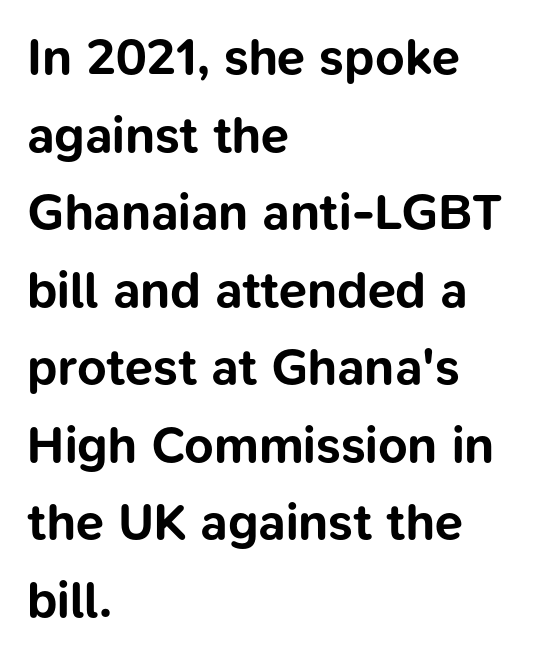
{"serif": "no", "italic": "no", "bold": "yes", "weight": "bold", "width": "normal", "stroke_contrast": "low", "x_height": "medium", "monospaced": "no", "underline": "no", "align": "left", "line_spacing": "normal", "line_spacing_ratio": 1.52, "letter_spacing": "normal", "letter_spacing_em": 0.0, "glyph_px": 51}
